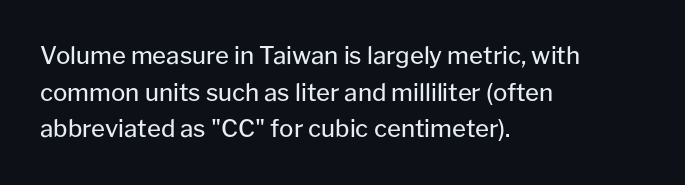
Standard letterfit; no display-style spreading of the glyphs. No chunkiness to these letters — they're not bold. This is roman type, the default non-slanted kind. Does the copy run flush right? No — it runs flush left.
